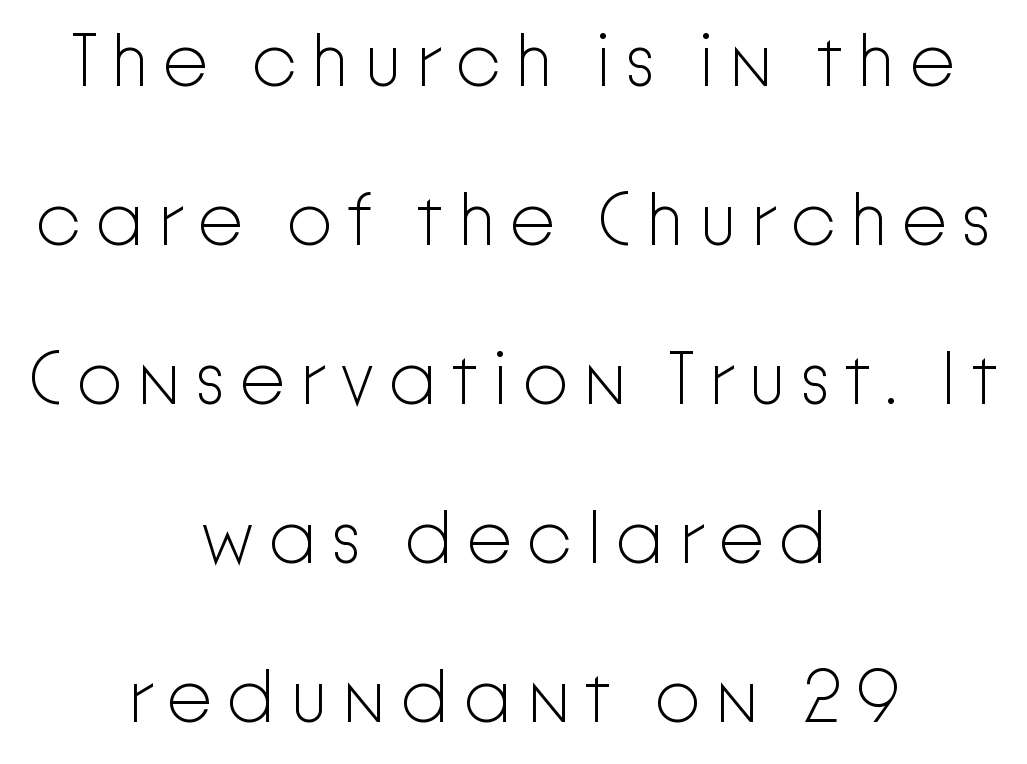
{"serif": "no", "italic": "no", "bold": "no", "weight": "light", "width": "normal", "stroke_contrast": "low", "x_height": "medium", "monospaced": "no", "underline": "no", "align": "center", "line_spacing": "loose", "line_spacing_ratio": 2.15, "glyph_px": 74}
